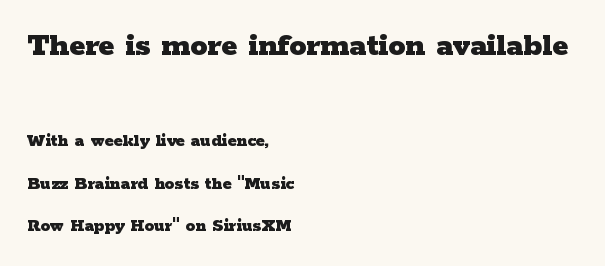
{"serif": "yes", "italic": "no", "bold": "yes", "weight": "heavy", "width": "wide", "stroke_contrast": "low", "x_height": "medium", "monospaced": "no", "underline": "no", "align": "left", "line_spacing": "loose", "line_spacing_ratio": 2.24, "letter_spacing": "normal", "letter_spacing_em": 0.0, "larger_block": "first", "size_ratio": 1.79, "glyph_px": 34}
